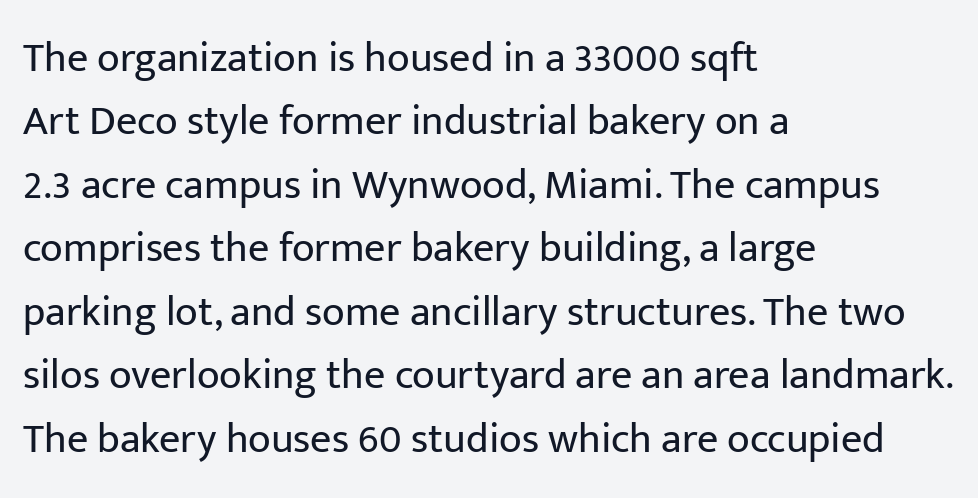
Do the characters align in a grid? No, the font is proportional. This reads as an unemphasized weight, regular at the heaviest. Reading down the block, your eye returns to a fixed left position each line. Characters remain perfectly vertical along every line.
